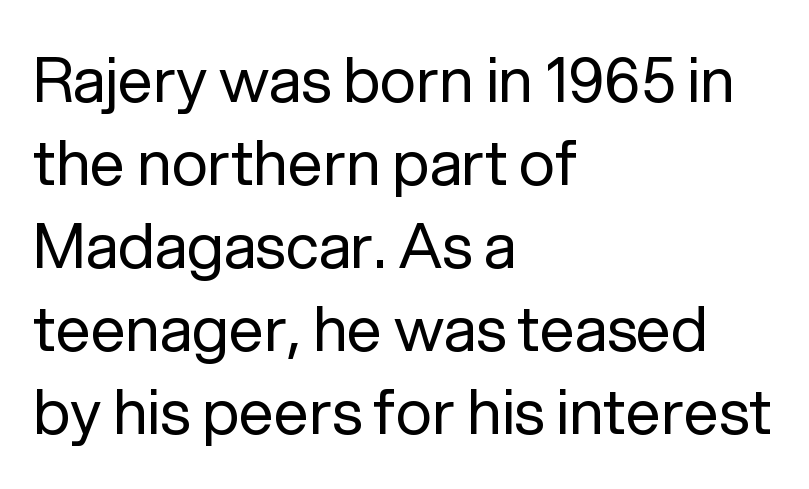
These lines are set flush left with a ragged right edge. Vertical strokes here are truly vertical. Between one letter and the next there's only the usual sliver of space. In terms of leading, this rendering sits right in the middle. Typographically, this falls in the sans-serif category.
